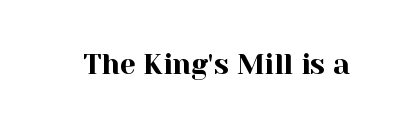
Unmarked baselines from the first word to the last. Spacing verdict: proportional, widths tailored to each character. The tracking reads as untouched default to a designer's eye. The characters display serif detailing at their extremities.
